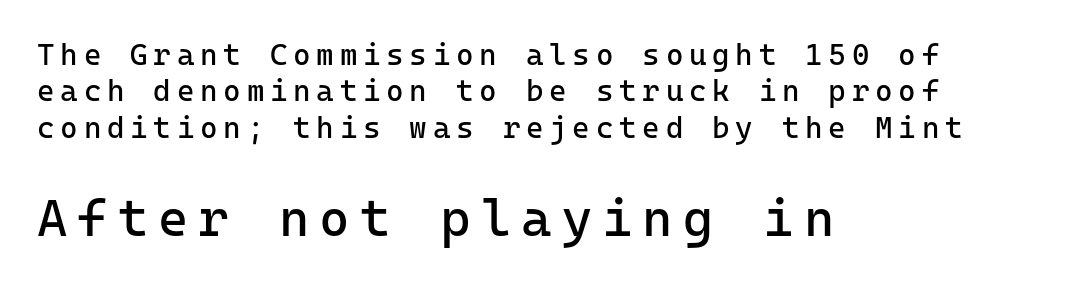
Q: Is the text bold? A: No.
Q: Is the text italic (slanted)? A: No, it is upright.
Q: Is the typeface a serif or a sans-serif typeface? A: Sans-serif.
Q: Is the text underlined? A: No.
Q: How is the paragraph aligned? A: Left-aligned.
Q: Which block of text is set in a larger size, the first (top) or the second (bottom)? A: The second (bottom) one.
Q: Width (condensed, normal, or wide)? A: Normal.
Q: Stroke contrast? A: Low.
Q: x-height? A: Medium.
Q: Monospaced? A: Yes.
